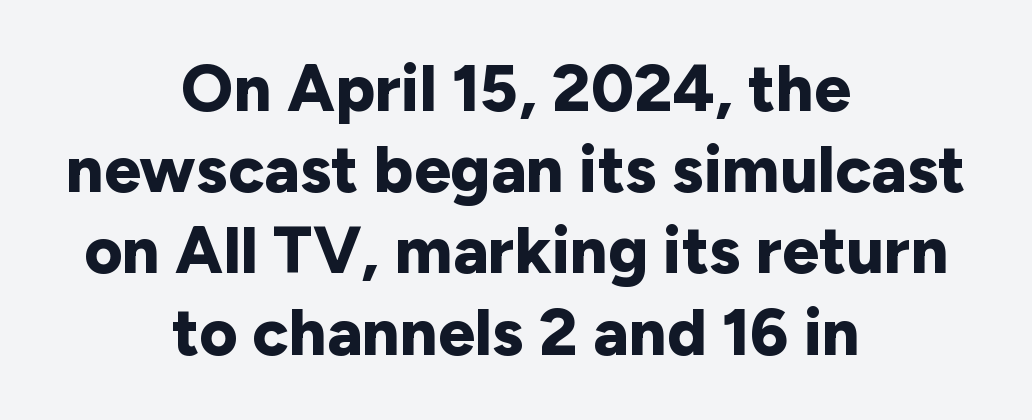
Where is the straight margin? There isn't one; the lines are centered. Each word holds together tightly as a unit, with standard inter-letter gaps. The face used here is proportionally spaced, like ordinary book or web type. Words float on clear page, feet unadorned. Posture: straight, roman, zero tilt. Plenty of ink on the page — the face is bold.
